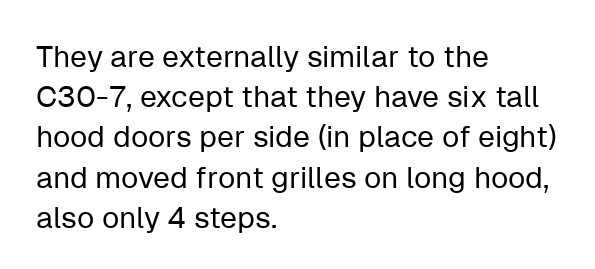
Is the block centered? No — it sits flush against the left margin. Beneath every word, the page is bare. Grotesque or geometric, the face here clearly has no serifs. Look at the tracking — it's just the regular setting, nothing added. Line spacing here is normal. Here the designer chose a conventional face with non-uniform glyph widths.
